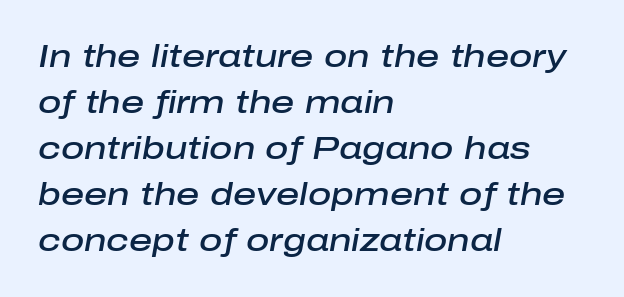
The image shows 32 px semibold type, italic (leaning right); set left-aligned, normal line spacing (1.44x), normal letter spacing, not underlined; low stroke contrast and a medium x-height.
